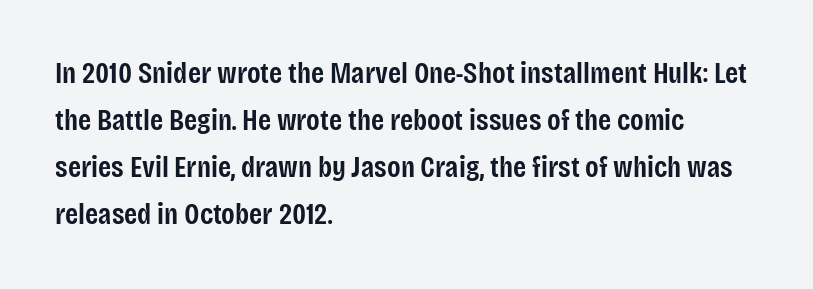
Q: Is the text bold? A: Semi-bold.
Q: Is the text italic (slanted)? A: No, it is upright.
Q: Is the typeface a serif or a sans-serif typeface? A: Sans-serif.
Q: Is the text underlined? A: No.
Q: How is the paragraph aligned? A: Left-aligned.
Q: Is the spacing between letters normal or unusually wide? A: Normal.
Q: Is the spacing between lines tight, normal or loose? A: Normal.
Q: Width (condensed, normal, or wide)? A: Condensed.
Q: Stroke contrast? A: Low.
Q: x-height? A: Large.
Q: Monospaced? A: No.
